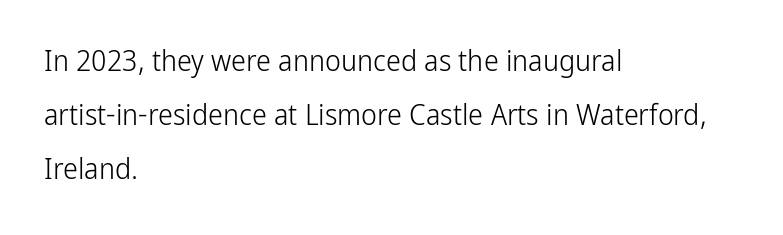
The rag falls on the right side of this text block. This rendering employs a face without finishing strokes, i.e., a sans-serif. This sample uses an upright cut, with every glyph sitting square on the baseline. A typesetter would call this proportional, since set widths differ per character. Nothing unusual about the tracking: characters are spaced as the font intends. Is this a heavy cut? Hardly; it is regular or lighter.
